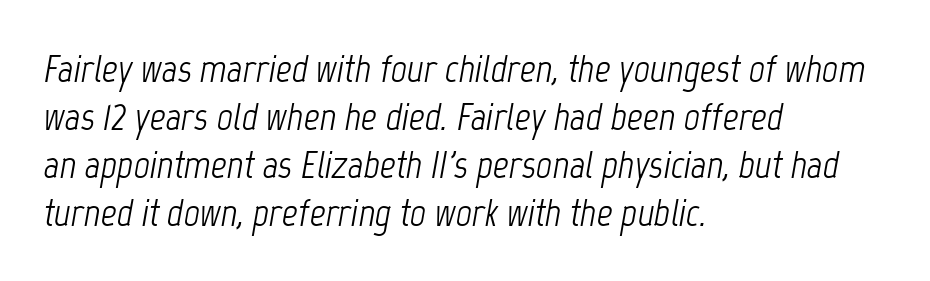
{"italic": "yes", "lean": "right", "slant_degrees": 12, "bold": "no", "weight": "light", "width": "condensed", "stroke_contrast": "low", "x_height": "medium", "monospaced": "no", "underline": "no", "align": "left", "line_spacing_ratio": 1.23, "letter_spacing": "normal", "letter_spacing_em": 0.0, "glyph_px": 39}
